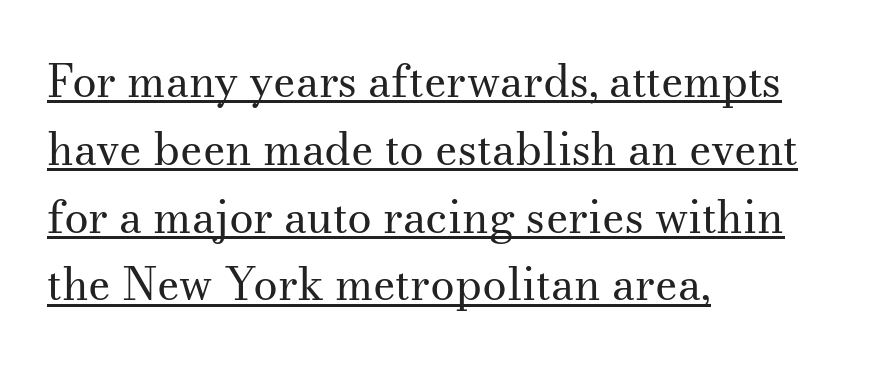
{"serif": "yes", "italic": "no", "bold": "no", "weight": "regular", "width": "normal", "stroke_contrast": "medium", "x_height": "small", "monospaced": "no", "underline": "yes", "align": "left", "line_spacing": "normal", "line_spacing_ratio": 1.54, "letter_spacing": "normal", "letter_spacing_em": 0.0, "glyph_px": 44}
